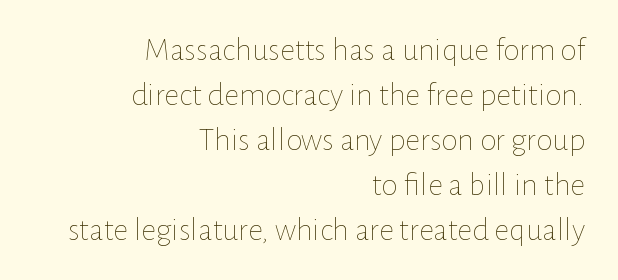
The image shows 33 px thin type, upright; set right-aligned, normal line spacing (1.36x), normal letter spacing, not underlined; low stroke contrast and a medium x-height.
